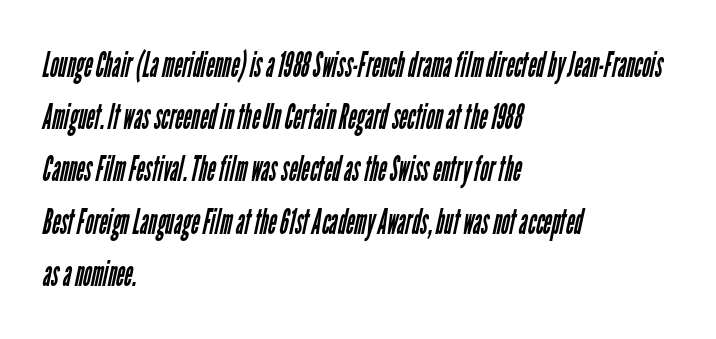
The image shows 36 px regular-weight, condensed sans-serif type; set left-aligned, normal line spacing (1.45x), normal letter spacing, not underlined; low stroke contrast and a medium x-height.
